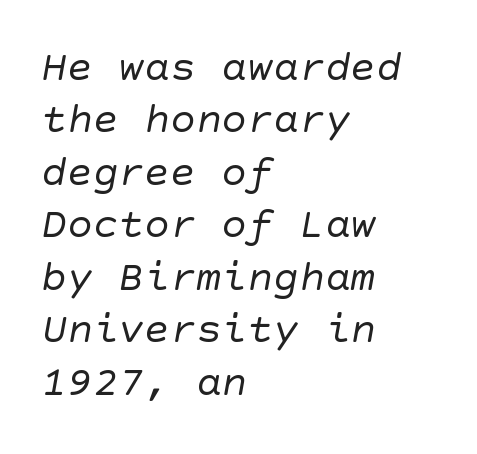
The gap between lines stays unmarked. A typesetter would call this zero additional tracking. Unlike a traditional serif, this face leaves its strokes unadorned. Stroke thickness stays within the range of a standard reading face or lighter. Each line starts at the same left margin while the right side varies.
